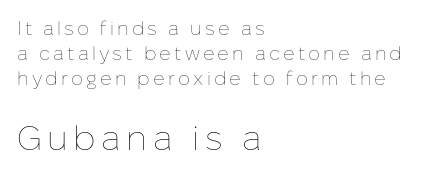
{"italic": "no", "bold": "no", "weight": "thin", "width": "normal", "stroke_contrast": "low", "x_height": "medium", "monospaced": "no", "underline": "no", "align": "left", "line_spacing": "normal", "line_spacing_ratio": 1.31, "larger_block": "second", "size_ratio": 1.79, "glyph_px": 34}
